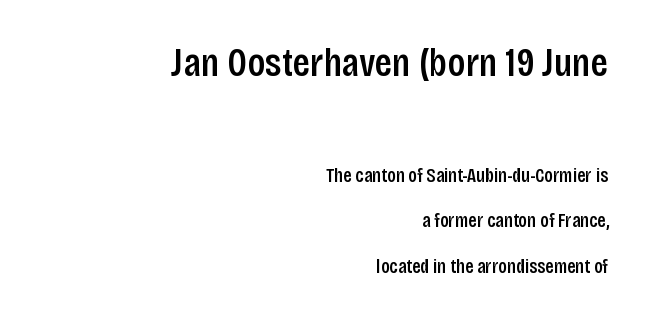
Q: Is the text bold? A: Semi-bold.
Q: Is the text italic (slanted)? A: No, it is upright.
Q: Is the typeface a serif or a sans-serif typeface? A: Sans-serif.
Q: Is the text underlined? A: No.
Q: How is the paragraph aligned? A: Right-aligned.
Q: Is the spacing between letters normal or unusually wide? A: Normal.
Q: Is the spacing between lines tight, normal or loose? A: Loose.
Q: Which block of text is set in a larger size, the first (top) or the second (bottom)? A: The first (top) one.
Q: Width (condensed, normal, or wide)? A: Condensed.
Q: Stroke contrast? A: Low.
Q: x-height? A: Large.
Q: Monospaced? A: No.
